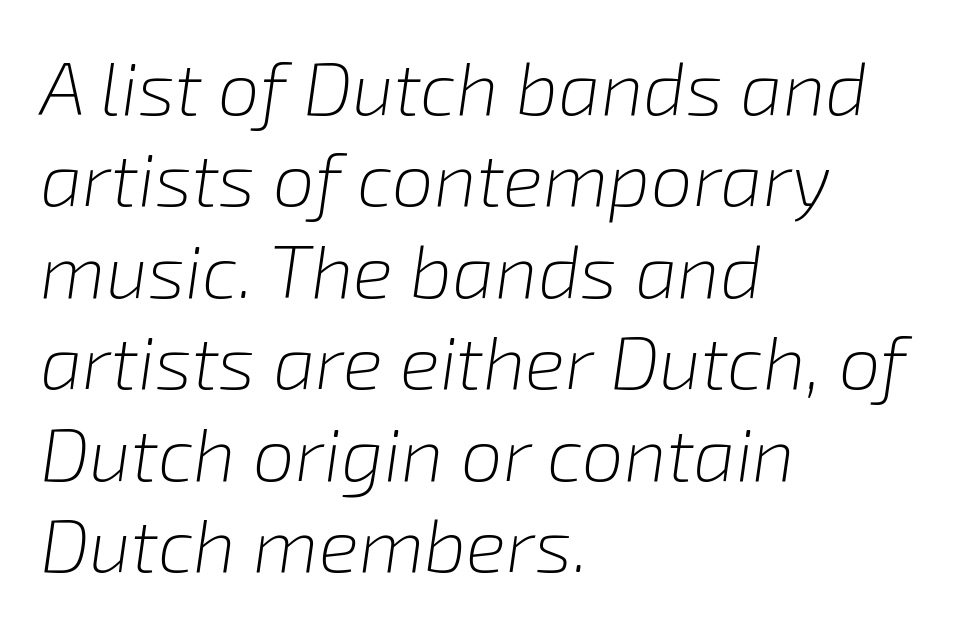
The image shows 75 px light type, italic (leaning right); set left-aligned, line spacing 1.22x, normal letter spacing, not underlined; low stroke contrast and a medium x-height.
